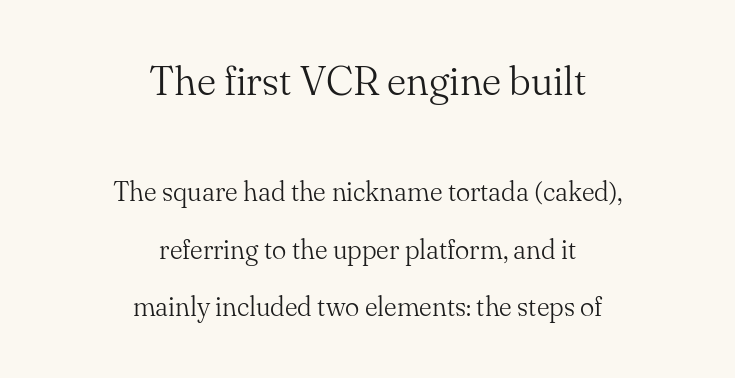
{"serif": "yes", "italic": "no", "bold": "no", "weight": "light", "width": "normal", "stroke_contrast": "medium", "x_height": "small", "monospaced": "no", "underline": "no", "align": "center", "line_spacing": "loose", "line_spacing_ratio": 2.13, "letter_spacing": "normal", "letter_spacing_em": 0.0, "larger_block": "first", "size_ratio": 1.52, "glyph_px": 41}
